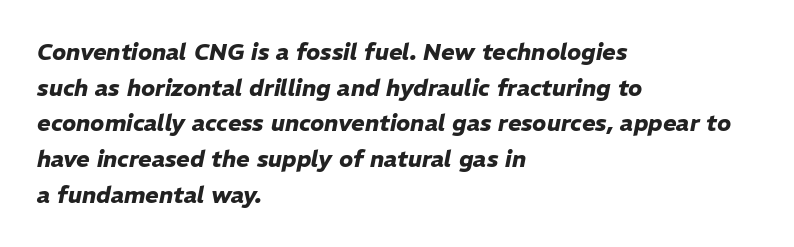
{"italic": "yes", "lean": "right", "slant_degrees": 11, "bold": "yes", "underline": "no", "align": "left", "line_spacing": "normal", "line_spacing_ratio": 1.55, "letter_spacing": "normal", "letter_spacing_em": 0.0, "glyph_px": 23}
